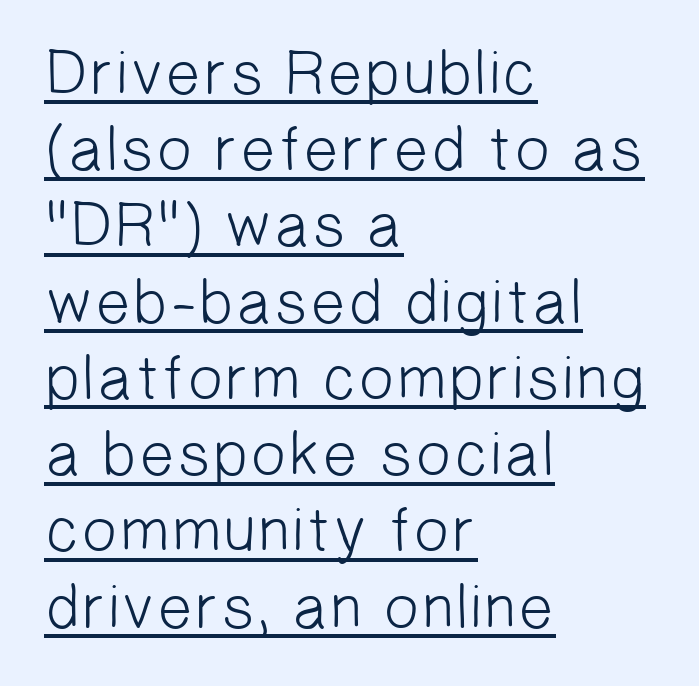
The passage shown is typed in a proportional face where columns would drift. Are there feet on the stems? There aren't — it's a sans. The passage shown is underscored from start to finish. Observe the ordinary spacing: letters are neighbours, not strangers. Heaviness? Minimal to ordinary, like unemphasized prose. The ragged edge is on the right, which tells us the setting is flush left.
